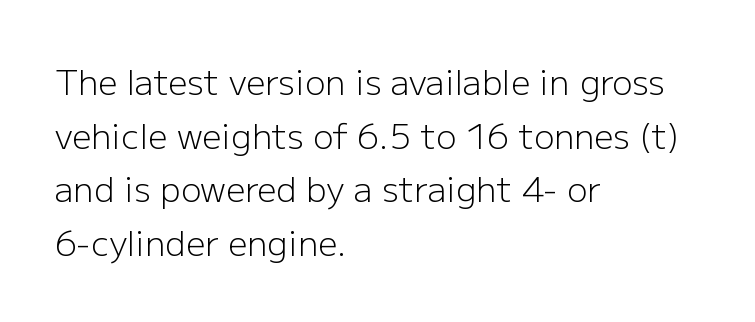
Lines of text with bare space underneath. The lettering holds an erect, upright posture throughout. A typesetter would label this face a sans. Caption: standard tracking, unaltered.
